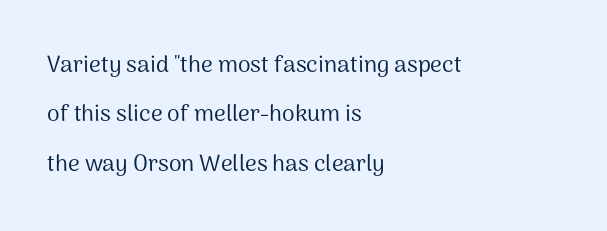
Q: Is the text bold? A: No.
Q: Is the text italic (slanted)? A: No, it is upright.
Q: Is the text underlined? A: No.
Q: How is the paragraph aligned? A: Left-aligned.
Q: Is the spacing between letters normal or unusually wide? A: Normal.
Q: Is the spacing between lines tight, normal or loose? A: Loose.
